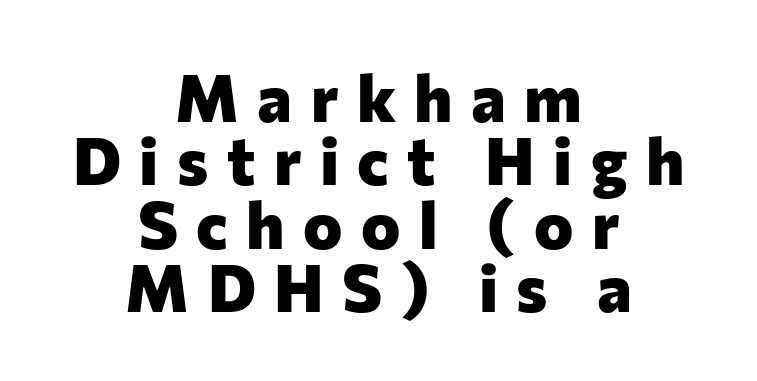
Students, observe: this is what under-led, compact text looks like. Caption: multi-line text, centered on the measure. The rendering inserts visible extra space after every character. Is this a sans? Yes — the strokes have no serifs.
